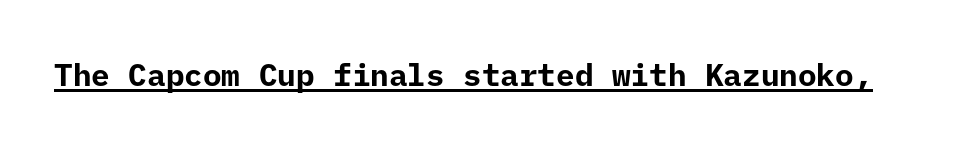
The image shows 31 px bold sans-serif type, upright, monospaced; set normal letter spacing, underlined; low stroke contrast and a medium x-height.
